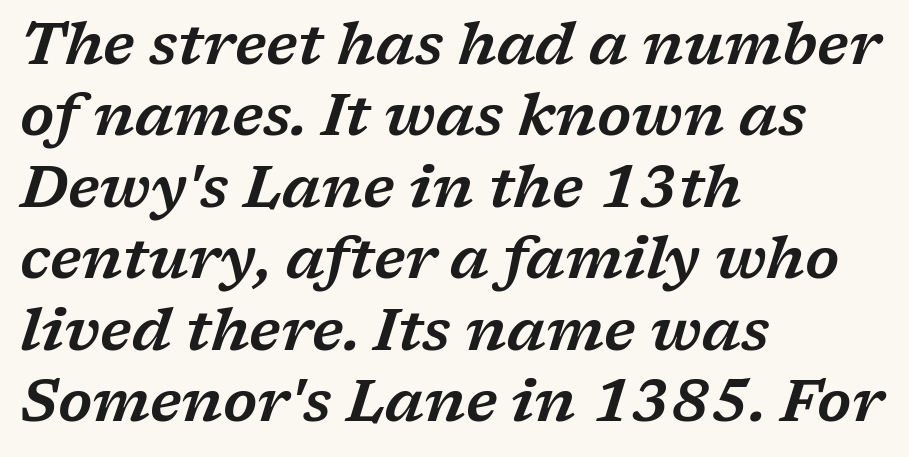
{"serif": "yes", "italic": "yes", "lean": "right", "slant_degrees": 17, "width": "wide", "stroke_contrast": "low", "x_height": "medium", "monospaced": "no", "underline": "no", "align": "left", "line_spacing_ratio": 1.21, "letter_spacing": "normal", "letter_spacing_em": 0.0, "glyph_px": 59}
